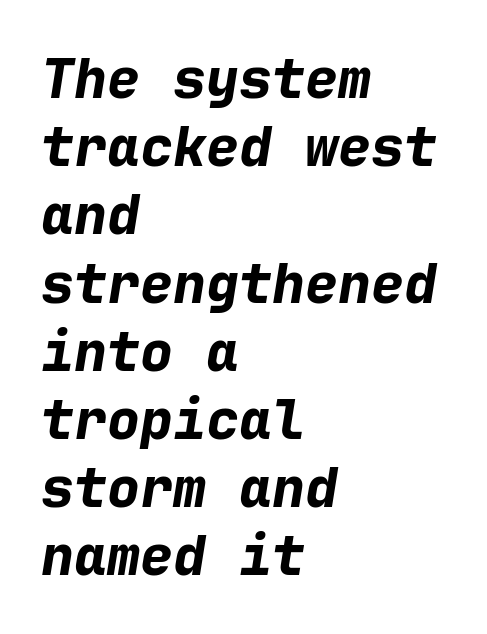
When letters slant like this, we call the style italic. The paragraph shown leans on its left margin. Students, note that the glyphs here touch the page at normal intervals. Heavy, bold letterforms. Just letters on the line, the space beneath them empty. Every character here occupies the same horizontal width, giving the sample a typewriter-like rhythm.
